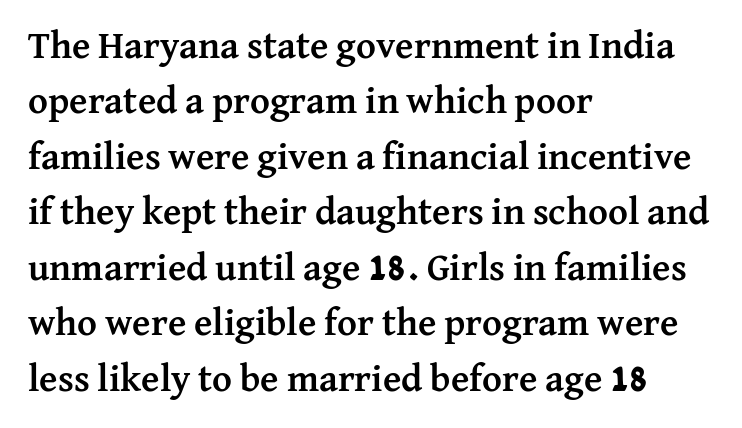
Q: Is the text bold? A: Yes.
Q: Is the text italic (slanted)? A: No, it is upright.
Q: Is the typeface a serif or a sans-serif typeface? A: Serif.
Q: Is the text underlined? A: No.
Q: How is the paragraph aligned? A: Left-aligned.
Q: Is the spacing between letters normal or unusually wide? A: Normal.
Q: Is the spacing between lines tight, normal or loose? A: Normal.
Q: Width (condensed, normal, or wide)? A: Normal.
Q: Stroke contrast? A: Medium.
Q: x-height? A: Medium.
Q: Monospaced? A: No.
